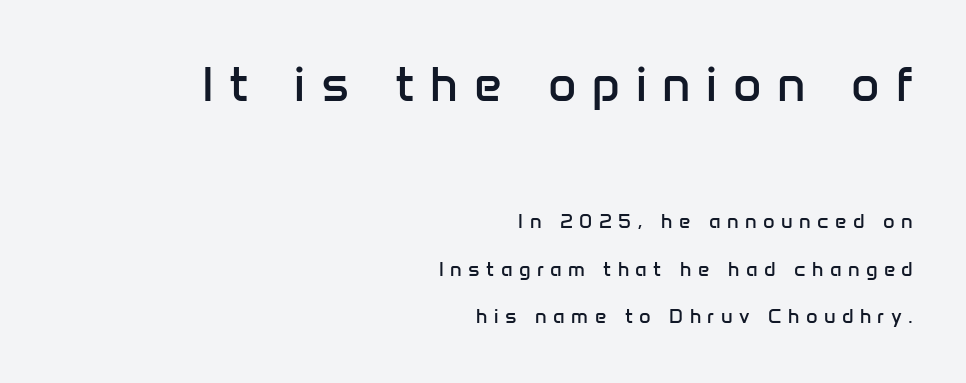
The image shows 49 px regular-weight sans-serif type, upright; set right-aligned, loose line spacing (2.37x), unusually wide letter spacing (+0.32 em), not underlined; the first (top) block is 2.45x larger; low stroke contrast and a medium x-height.
